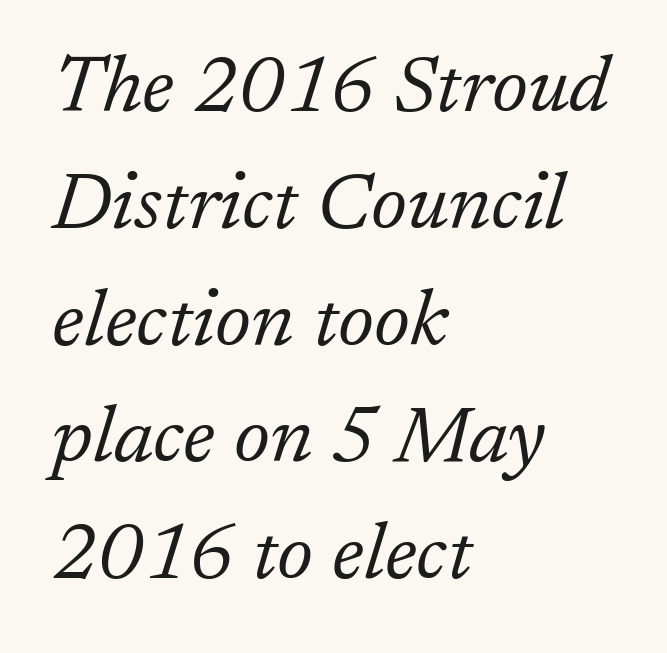
Q: Is the text bold? A: No.
Q: Is the text italic (slanted)? A: Yes, it leans right by about 17 degrees.
Q: Is the typeface a serif or a sans-serif typeface? A: Serif.
Q: Is the text underlined? A: No.
Q: How is the paragraph aligned? A: Left-aligned.
Q: Is the spacing between letters normal or unusually wide? A: Normal.
Q: Is the spacing between lines tight, normal or loose? A: Normal.
Q: Width (condensed, normal, or wide)? A: Normal.
Q: Stroke contrast? A: Low.
Q: x-height? A: Medium.
Q: Monospaced? A: No.
